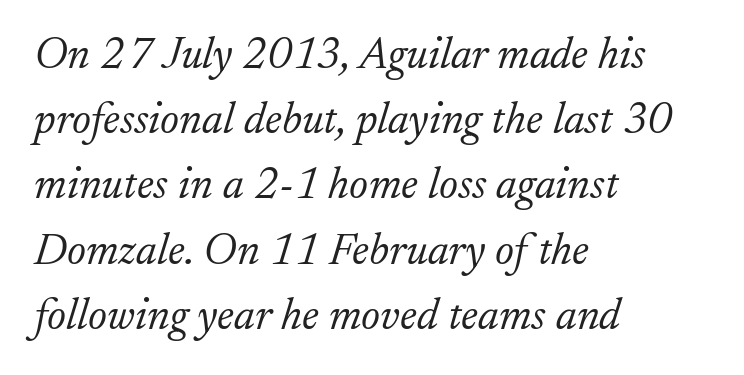
Q: Is the text bold? A: No.
Q: Is the text italic (slanted)? A: Yes, it leans right by about 17 degrees.
Q: Is the typeface a serif or a sans-serif typeface? A: Serif.
Q: Is the text underlined? A: No.
Q: How is the paragraph aligned? A: Left-aligned.
Q: Is the spacing between letters normal or unusually wide? A: Normal.
Q: Is the spacing between lines tight, normal or loose? A: Normal.
Q: Width (condensed, normal, or wide)? A: Normal.
Q: Stroke contrast? A: Low.
Q: x-height? A: Small.
Q: Monospaced? A: No.
